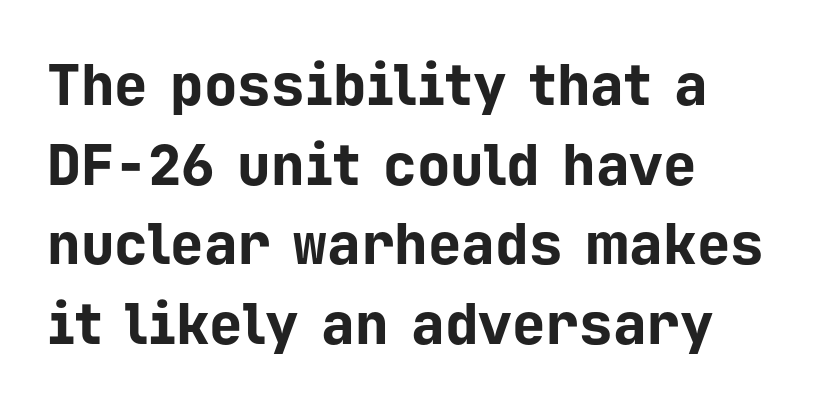
{"serif": "no", "italic": "no", "bold": "yes", "weight": "bold", "width": "normal", "stroke_contrast": "low", "x_height": "medium", "monospaced": "yes", "underline": "no", "align": "left", "line_spacing": "normal", "line_spacing_ratio": 1.42, "letter_spacing": "normal", "letter_spacing_em": 0.0, "glyph_px": 56}
